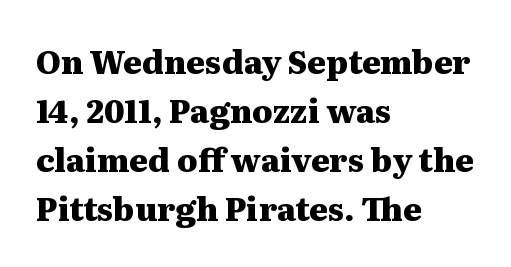
Here the designer chose a conventional face with non-uniform glyph widths. The passage is arranged the way most books set body copy — flush left. Caption: bold face, heavy strokes. Reading down the column, the eye jumps a familiar distance to each next line. Spacing between characters is what you'd get straight out of the box. A bare baseline throughout the passage.
